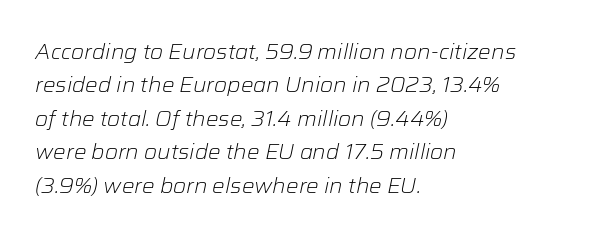
Leading matches the norm, producing a regular column. The face used here is rendered with its standard letterfit. Where is the straight margin? On the left. Underline: absent. Think standard paragraph weight, or any step lighter than that. Posture: slanted.
